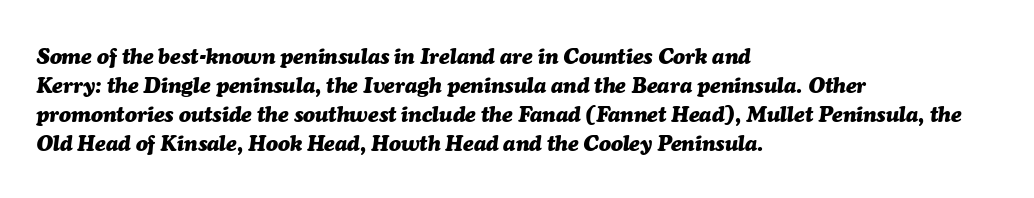
{"italic": "yes", "lean": "right", "slant_degrees": 7, "bold": "yes", "underline": "no", "align": "left", "line_spacing": "normal", "line_spacing_ratio": 1.32, "letter_spacing": "normal", "letter_spacing_em": 0.0, "glyph_px": 22}
